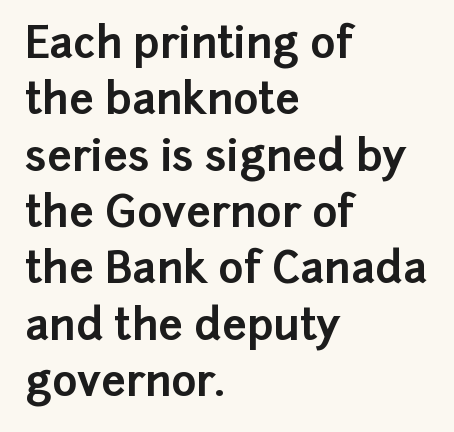
The image shows 43 px bold sans-serif type, upright; set left-aligned, normal line spacing (1.31x), normal letter spacing, not underlined; low stroke contrast and a medium x-height.
